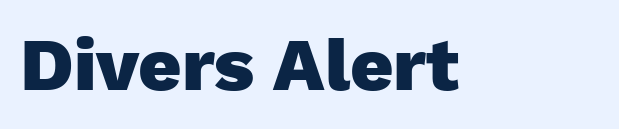
What weight is shown? A full bold with thick strokes. The passage shown has conventional tracking throughout. The type family on display is of the sans-serif kind. Unlike italic type, these characters show no tilt at all. Just letters on the line, the space beneath them empty.
